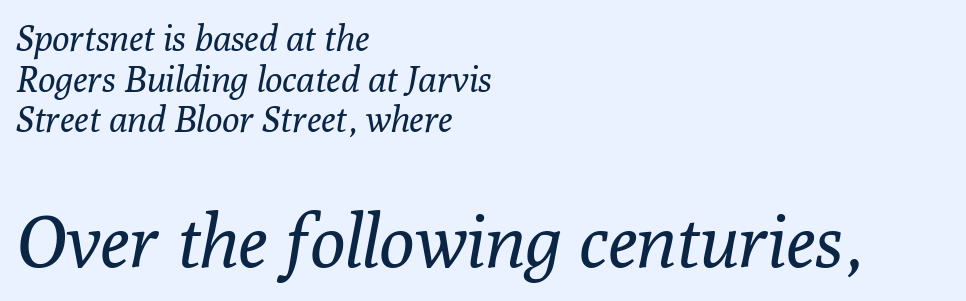
Typeset ragged right — the left edge is the straight one. Students, note that the glyphs here touch the page at normal intervals. Old-style or modern, the face here clearly has serifs. Characters are canted at an angle relative to the baseline's perpendicular. Block two is the big one; block one sits smaller above it. Vertically, the passage feels compressed, each row crowding the next.
